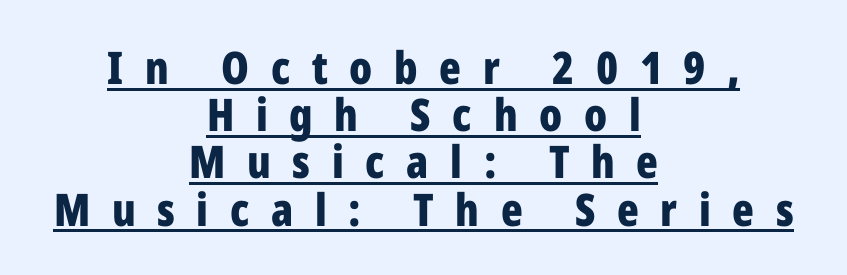
Q: Is the text bold? A: Yes.
Q: Is the text italic (slanted)? A: No, it is upright.
Q: Is the typeface a serif or a sans-serif typeface? A: Sans-serif.
Q: Is the text underlined? A: Yes.
Q: How is the paragraph aligned? A: Centered.
Q: Is the spacing between letters normal or unusually wide? A: Unusually wide.
Q: Is the spacing between lines tight, normal or loose? A: Tight.
Q: Width (condensed, normal, or wide)? A: Condensed.
Q: Stroke contrast? A: Low.
Q: x-height? A: Medium.
Q: Monospaced? A: No.
